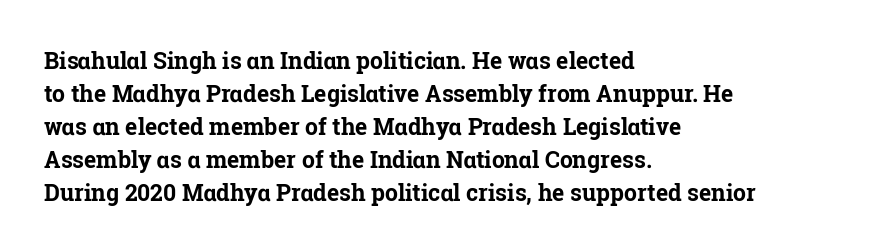
Q: Is the text bold? A: Yes.
Q: Is the text italic (slanted)? A: No, it is upright.
Q: Is the text underlined? A: No.
Q: How is the paragraph aligned? A: Left-aligned.
Q: Is the spacing between letters normal or unusually wide? A: Normal.
Q: Is the spacing between lines tight, normal or loose? A: Normal.
